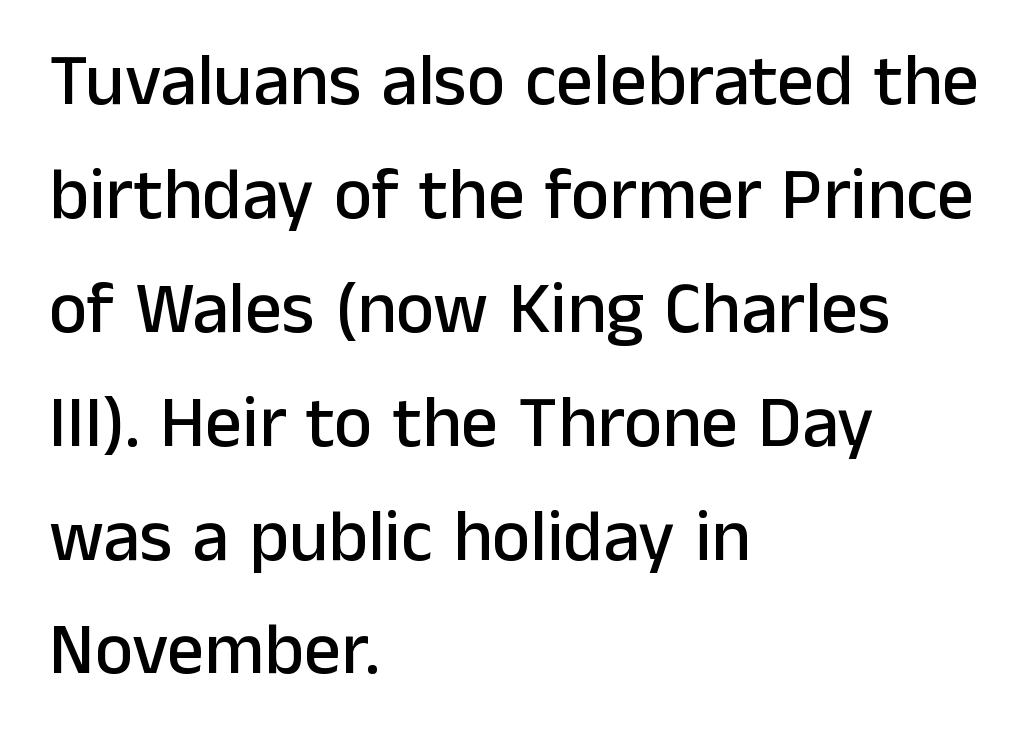
The image shows 73 px sans-serif type, upright; set left-aligned, normal line spacing (1.56x), normal letter spacing, not underlined; low stroke contrast and a medium x-height.
